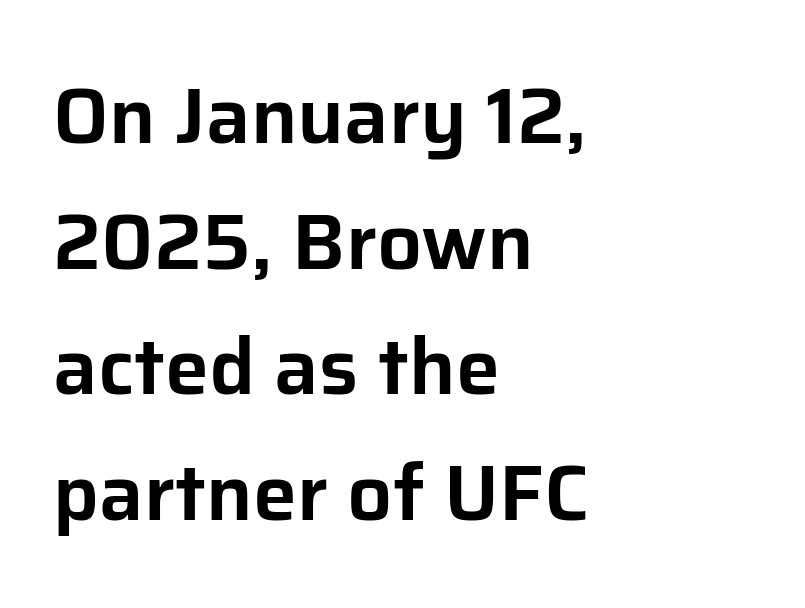
Q: Is the text italic (slanted)? A: No, it is upright.
Q: Is the typeface a serif or a sans-serif typeface? A: Sans-serif.
Q: Is the text underlined? A: No.
Q: How is the paragraph aligned? A: Left-aligned.
Q: Is the spacing between letters normal or unusually wide? A: Normal.
Q: Is the spacing between lines tight, normal or loose? A: Normal.
Q: Width (condensed, normal, or wide)? A: Normal.
Q: Stroke contrast? A: Low.
Q: x-height? A: Medium.
Q: Monospaced? A: No.
